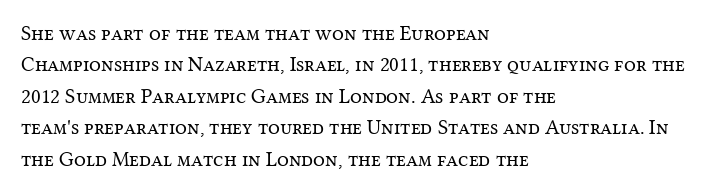
The image shows 21 px text type, upright; set left-aligned, normal line spacing (1.5x), normal letter spacing, not underlined.
